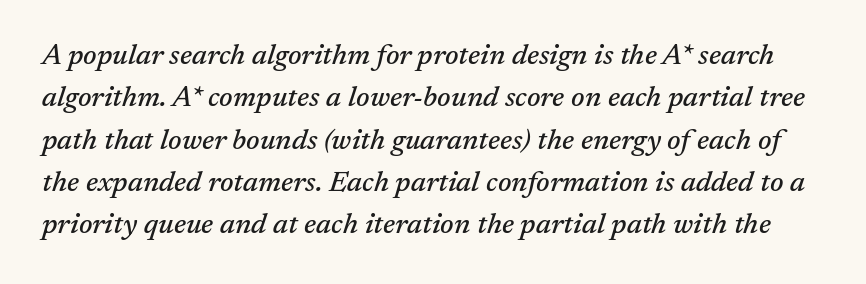
{"serif": "yes", "italic": "yes", "lean": "right", "slant_degrees": 17, "width": "normal", "stroke_contrast": "medium", "x_height": "medium", "monospaced": "no", "underline": "no", "line_spacing": "normal", "line_spacing_ratio": 1.46, "letter_spacing": "normal", "letter_spacing_em": 0.0, "glyph_px": 29}
